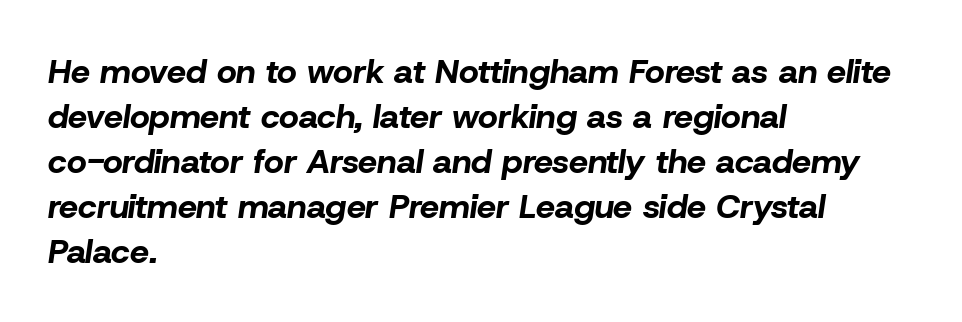
Q: Is the text bold? A: Yes.
Q: Is the text italic (slanted)? A: Yes, it leans right by about 8 degrees.
Q: Is the text underlined? A: No.
Q: How is the paragraph aligned? A: Left-aligned.
Q: Is the spacing between letters normal or unusually wide? A: Normal.
Q: Is the spacing between lines tight, normal or loose? A: Normal.
Q: Width (condensed, normal, or wide)? A: Normal.
Q: Stroke contrast? A: Low.
Q: x-height? A: Medium.
Q: Monospaced? A: No.
